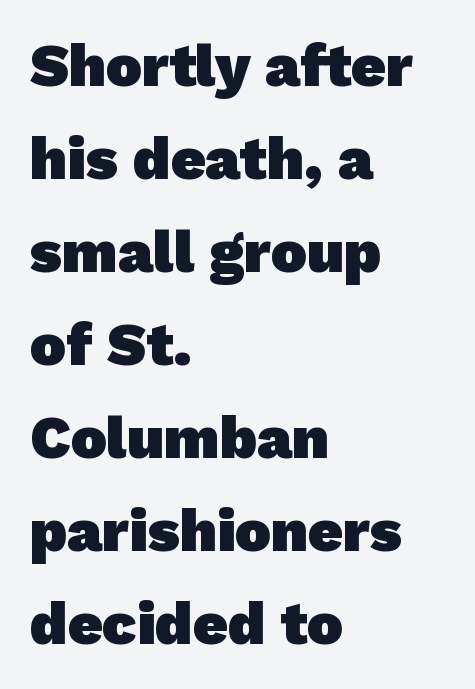
You can tell from the bare stems that sans-serif type was used. Weight check: bold — yes, fully. The passage shown is not underscored anywhere. Honestly, the letter spacing is just normal — you wouldn't notice it.
